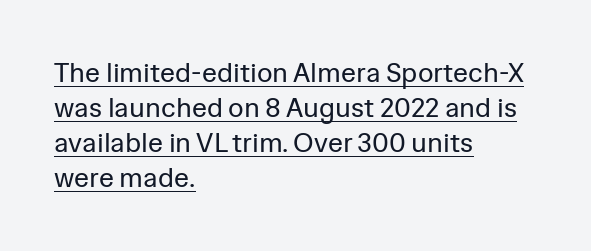
{"italic": "no", "bold": "no", "underline": "yes", "align": "left", "line_spacing": "normal", "line_spacing_ratio": 1.3, "letter_spacing": "normal", "letter_spacing_em": 0.0, "glyph_px": 27}
